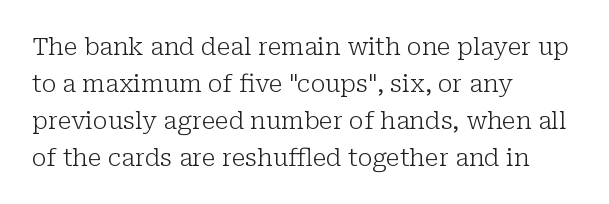
{"italic": "no", "bold": "no", "underline": "no", "align": "left", "line_spacing": "normal", "line_spacing_ratio": 1.54, "letter_spacing": "normal", "letter_spacing_em": 0.0, "glyph_px": 24}
